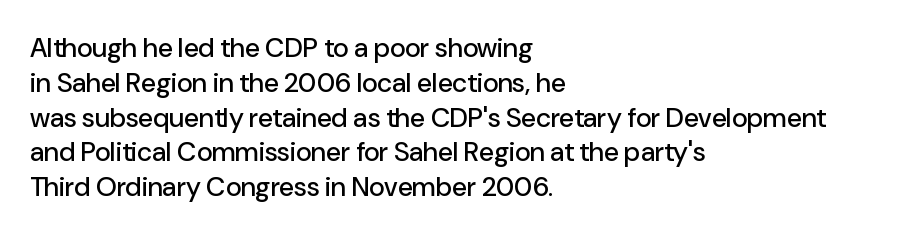
Students, observe: this is what conventionally led text looks like. This sample uses plain, unmodified letter spacing. Nobody drew a line under any word here. The typesetter chose a ragged-right arrangement here. Style check: upright.
